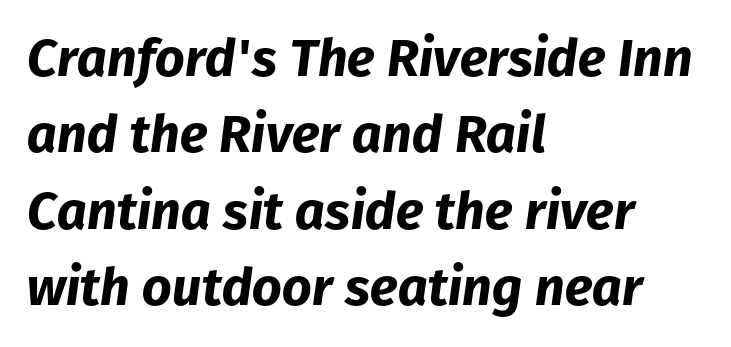
The gaps between neighbouring characters are ordinary and unremarkable. Do the characters align in a grid? No, the font is proportional. Rule under the text: the space is simply empty. Observe the lean: these are italic letterforms. The rows are spaced the way most documents space them. Visually the block forms a straight wall on the left and a jagged coastline on the right.
